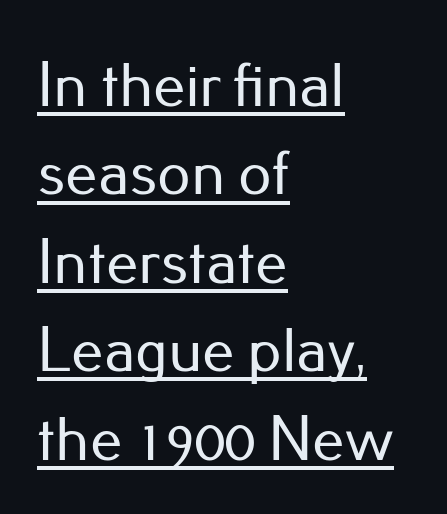
Caption: standard tracking, unaltered. Underline: present. Unlike italic type, these characters show no tilt at all. The face used here is proportionally spaced, like ordinary book or web type. Summary of vertical rhythm: regular, with standard interline spacing.
